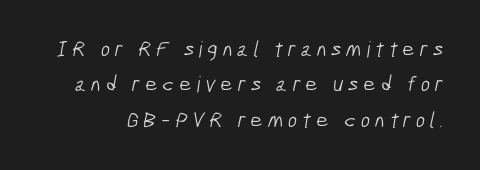
The image shows 22 px text type; set normal line spacing (1.61x), unusually wide letter spacing (+0.21 em), not underlined.
